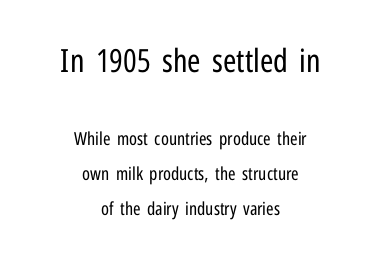
The image shows 32 px regular-weight, condensed sans-serif type, upright; set centered, loose line spacing (1.94x), normal letter spacing, not underlined; the first (top) block is 1.78x larger; low stroke contrast and a medium x-height.
